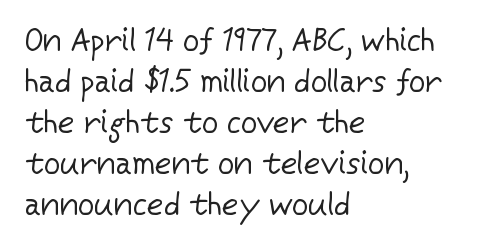
This sample is left-justified, so line endings fall wherever the words run out. Clear beneath every line of the passage. Regular leading. The letterforms sit shoulder to shoulder at normal distance. You could not count columns in this text — the font is proportionally spaced.
